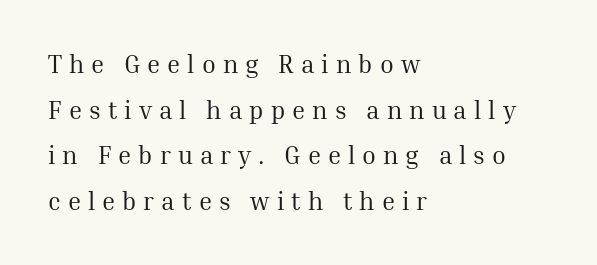
Notice how the stems are strictly vertical — no italics here. Letters have the restrained weight of plain body copy at most. A typesetter would call this heavily tracked-out type. A student would call this left alignment; a typographer would say flush left, rag right. The strip under each line holds only bare page.
